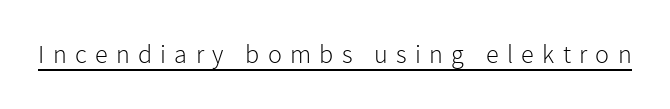
{"italic": "no", "bold": "no", "underline": "yes", "letter_spacing": "wide", "letter_spacing_em": 0.32, "glyph_px": 26}
